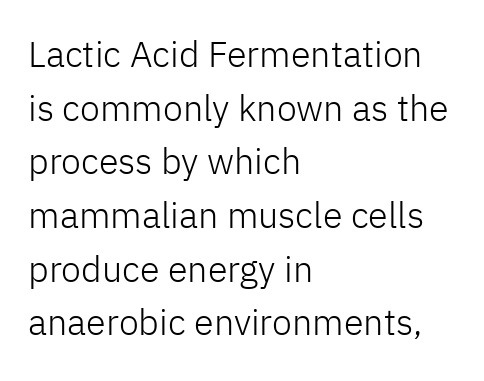
{"serif": "no", "italic": "no", "bold": "no", "weight": "light", "width": "normal", "stroke_contrast": "low", "x_height": "medium", "monospaced": "no", "underline": "no", "align": "left", "line_spacing": "normal", "line_spacing_ratio": 1.49, "letter_spacing": "normal", "letter_spacing_em": 0.0, "glyph_px": 36}
